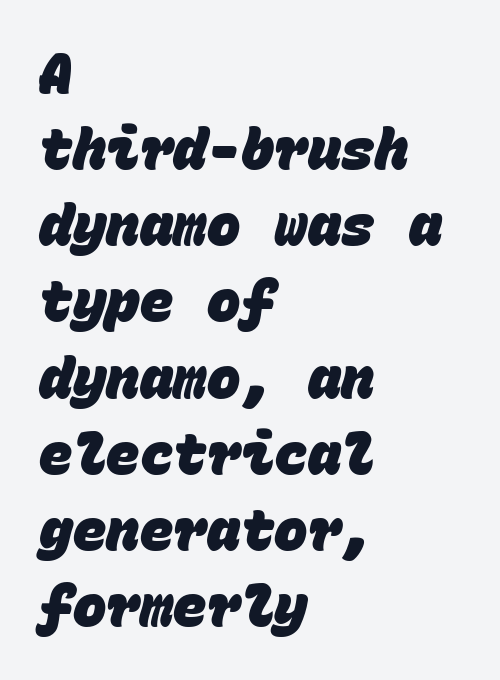
Q: Is the text bold? A: Yes.
Q: Is the typeface a serif or a sans-serif typeface? A: Sans-serif.
Q: Is the text underlined? A: No.
Q: How is the paragraph aligned? A: Left-aligned.
Q: Is the spacing between letters normal or unusually wide? A: Normal.
Q: Is the spacing between lines tight, normal or loose? A: Normal.
Q: Width (condensed, normal, or wide)? A: Normal.
Q: Stroke contrast? A: Low.
Q: x-height? A: Large.
Q: Monospaced? A: Yes.
